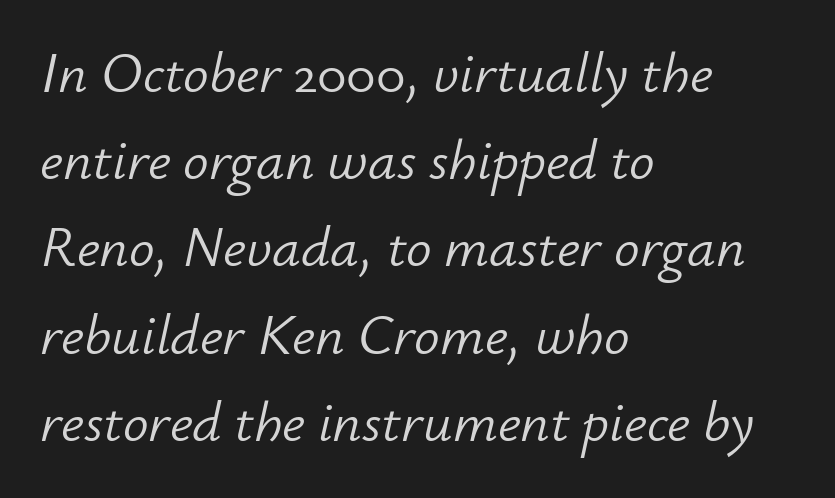
The image shows 57 px light type, italic (leaning right); set left-aligned, normal line spacing (1.53x), normal letter spacing, not underlined; low stroke contrast and a small x-height.
